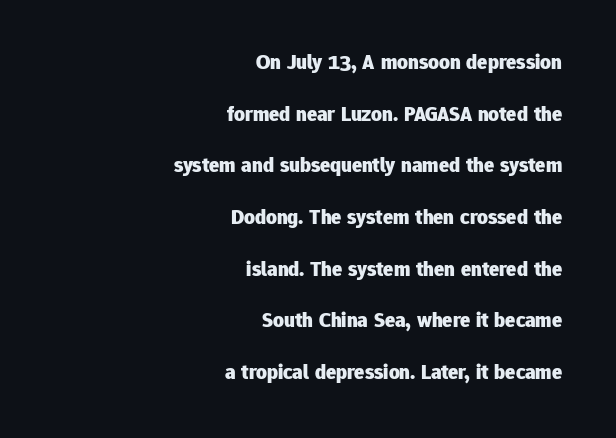
The image shows 21 px bold type, upright; set right-aligned, loose line spacing (2.46x), normal letter spacing, not underlined.
